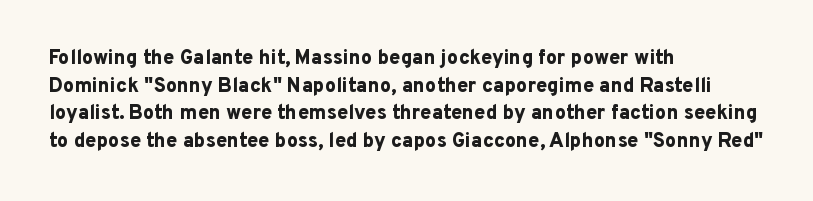
{"italic": "no", "bold": "yes", "underline": "no", "align": "left", "line_spacing": "normal", "line_spacing_ratio": 1.38, "letter_spacing": "normal", "letter_spacing_em": 0.0, "glyph_px": 20}
